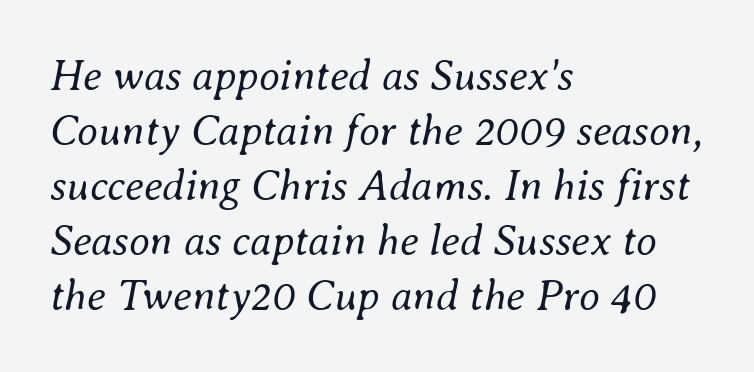
Q: Is the text bold? A: No.
Q: Is the text italic (slanted)? A: Yes, it leans right by about 8 degrees.
Q: Is the text underlined? A: No.
Q: How is the paragraph aligned? A: Left-aligned.
Q: Is the spacing between letters normal or unusually wide? A: Normal.
Q: Is the spacing between lines tight, normal or loose? A: Normal.
Q: Width (condensed, normal, or wide)? A: Normal.
Q: Stroke contrast? A: Medium.
Q: x-height? A: Small.
Q: Monospaced? A: No.
